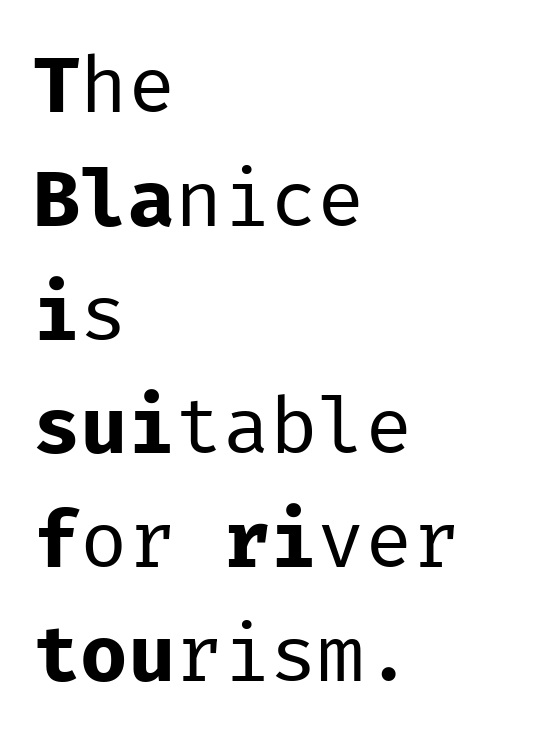
Just letters on the line, the space beneath them empty. Each word holds together tightly as a unit, with standard inter-letter gaps. Heft: none added — not bold. Whoever set this chose a conventional vertical rhythm. You could count columns in this text — the font is strictly monospaced. The glyphs in this specimen are sans serif.
